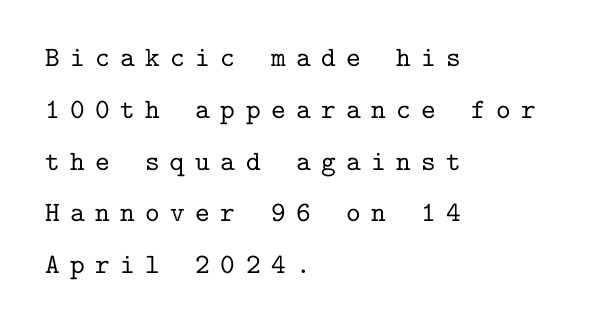
{"serif": "yes", "italic": "no", "width": "normal", "stroke_contrast": "low", "x_height": "medium", "monospaced": "yes", "underline": "no", "align": "left", "line_spacing_ratio": 1.85, "letter_spacing": "wide", "letter_spacing_em": 0.37, "glyph_px": 28}
